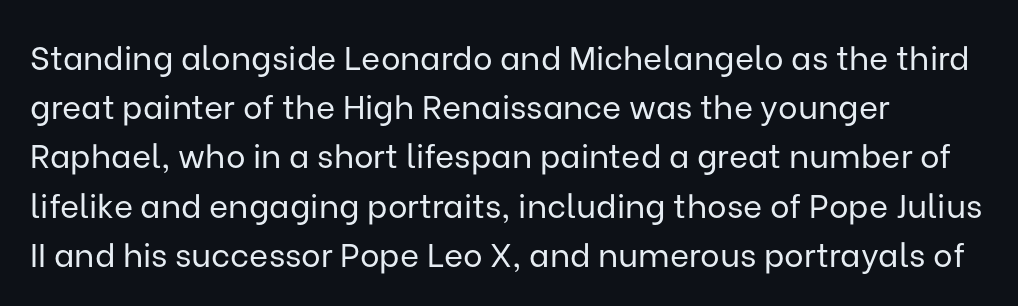
{"serif": "no", "italic": "no", "bold": "no", "weight": "regular", "width": "normal", "stroke_contrast": "low", "x_height": "medium", "monospaced": "no", "underline": "no", "align": "left", "line_spacing": "normal", "line_spacing_ratio": 1.49, "letter_spacing": "normal", "letter_spacing_em": 0.0, "glyph_px": 33}
